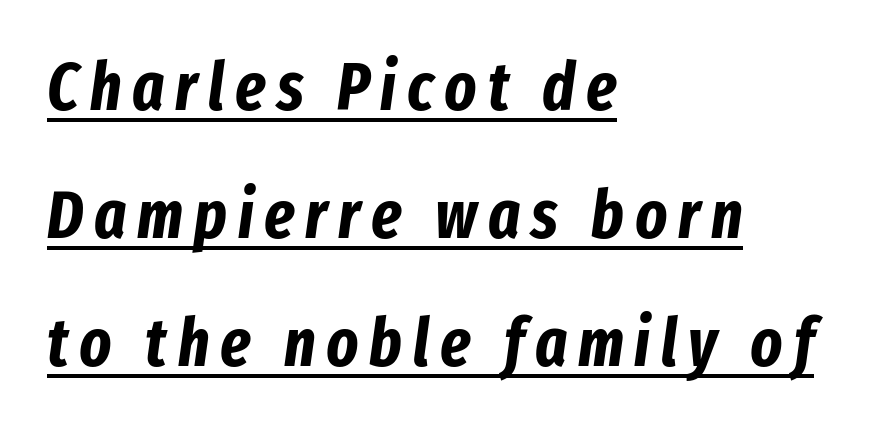
Q: Is the text bold? A: Yes.
Q: Is the text italic (slanted)? A: Yes, it leans right by about 8 degrees.
Q: Is the text underlined? A: Yes.
Q: How is the paragraph aligned? A: Left-aligned.
Q: Is the spacing between lines tight, normal or loose? A: Loose.
Q: Width (condensed, normal, or wide)? A: Condensed.
Q: Stroke contrast? A: Low.
Q: x-height? A: Medium.
Q: Monospaced? A: No.
